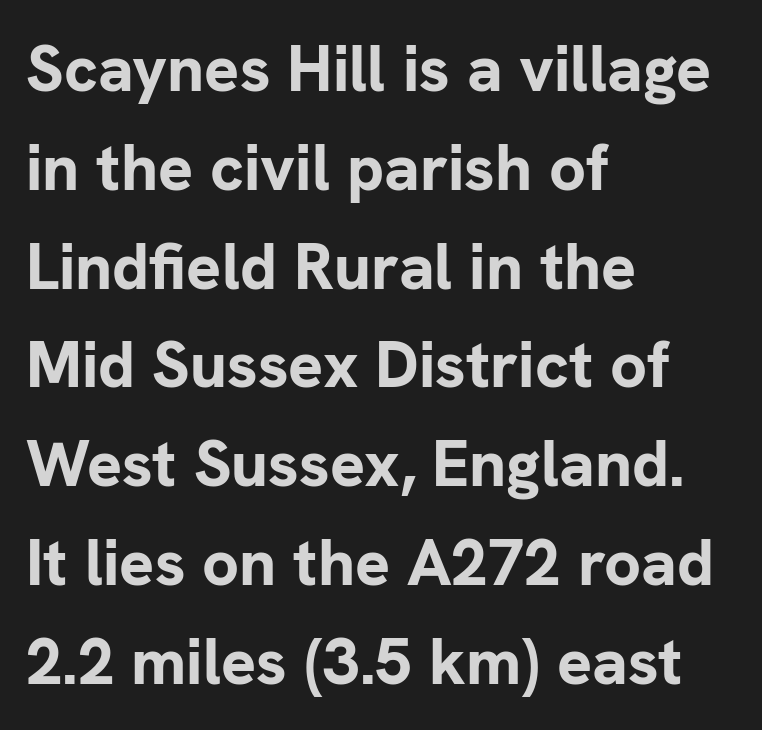
The image shows 65 px bold sans-serif type, upright; set left-aligned, normal line spacing (1.52x), normal letter spacing, not underlined; low stroke contrast and a medium x-height.
